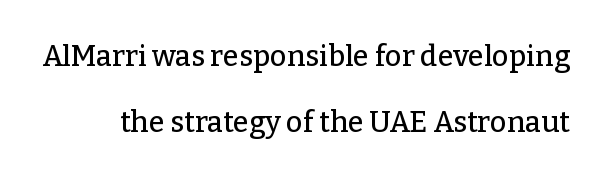
This is serif lettering, the kind often seen in printed books. A typesetter would call this leading open, well beyond the default. The baseline area is clear. Inter-character spacing is left at the font's built-in metrics. The passage shown is typed in a proportional face where columns would drift. No italicization has been applied; the sample stays upright.
